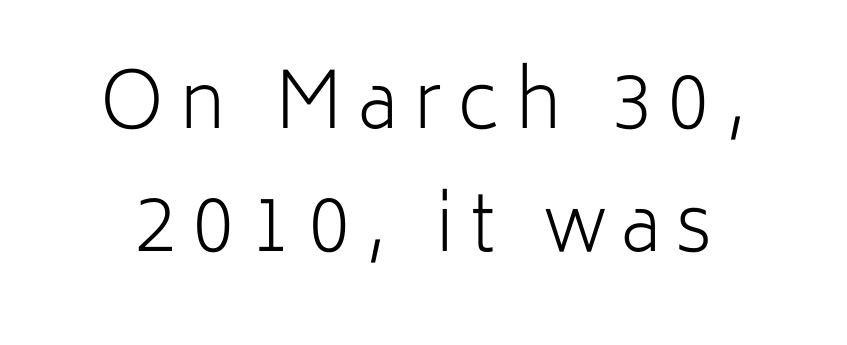
The image shows 77 px light sans-serif type, upright; set centered, normal line spacing (1.6x), unusually wide letter spacing (+0.2 em), not underlined; low stroke contrast and a medium x-height.
